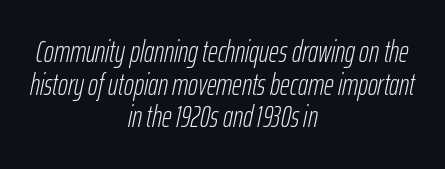
Q: Is the text bold? A: No.
Q: Is the text italic (slanted)? A: Yes, it leans right by about 12 degrees.
Q: Is the text underlined? A: No.
Q: How is the paragraph aligned? A: Centered.
Q: Is the spacing between letters normal or unusually wide? A: Normal.
Q: Is the spacing between lines tight, normal or loose? A: Tight.
Q: Width (condensed, normal, or wide)? A: Condensed.
Q: Stroke contrast? A: Low.
Q: x-height? A: Medium.
Q: Monospaced? A: No.
